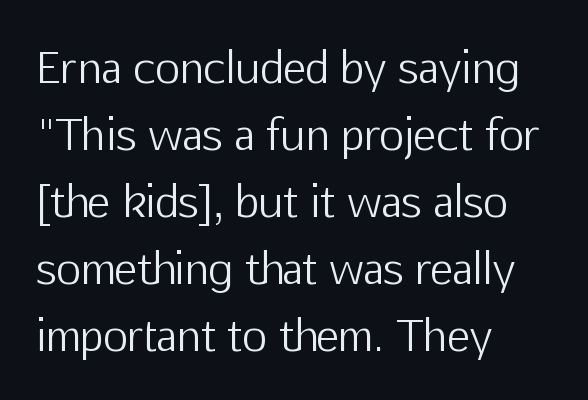
The image shows 43 px light sans-serif type, upright; set left-aligned, normal line spacing (1.56x), normal letter spacing, not underlined; low stroke contrast and a medium x-height.
